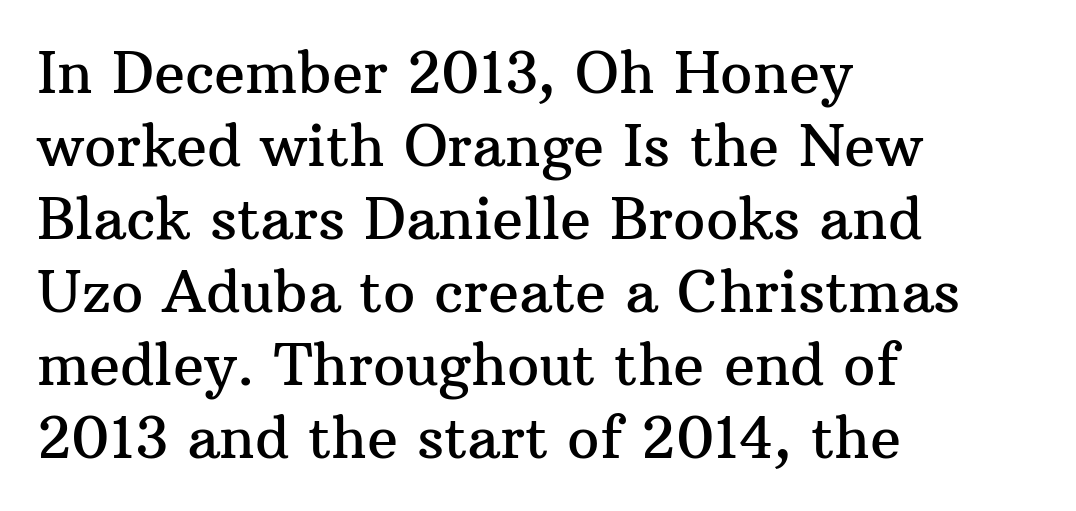
The image shows 57 px serif type, upright; set left-aligned, normal line spacing (1.28x), normal letter spacing, not underlined; medium stroke contrast and a medium x-height.
